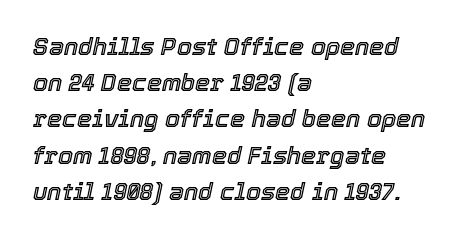
Notice how the passage keeps a crisp vertical edge on the left only. This rendering leaves character spacing at its baseline value. This block has exactly the height ordinary leading produces. Words float on clear page, feet unadorned.
